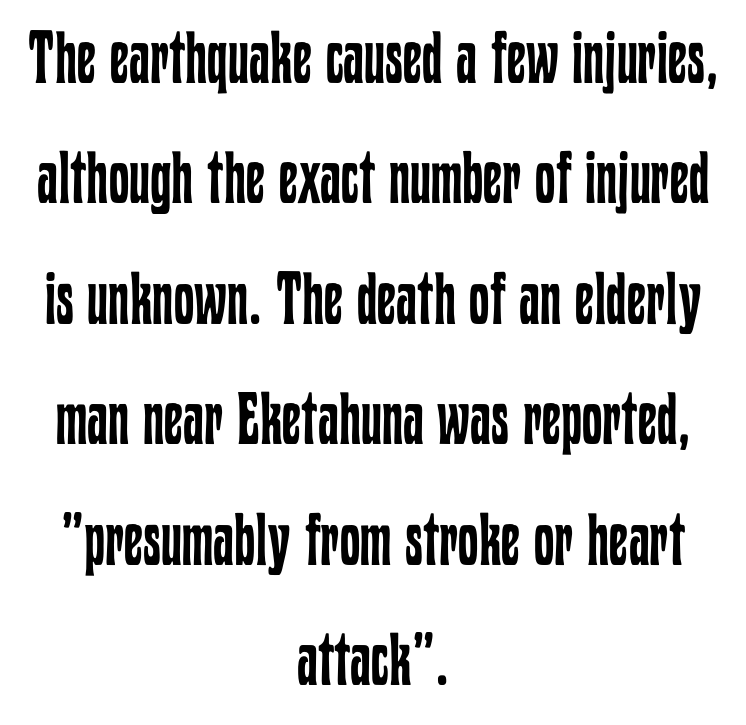
{"italic": "no", "bold": "no", "weight": "regular", "width": "condensed", "stroke_contrast": "low", "x_height": "medium", "monospaced": "no", "underline": "no", "align": "center", "line_spacing": "normal", "line_spacing_ratio": 1.65, "letter_spacing": "normal", "letter_spacing_em": 0.0, "glyph_px": 73}
